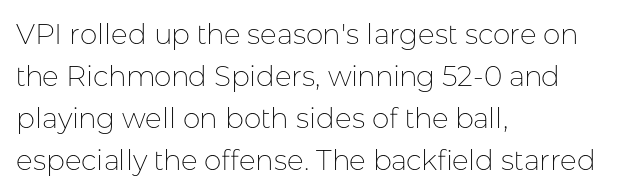
Between one letter and the next there's only the usual sliver of space. The passage is arranged the way most books set body copy — flush left. A typesetter would mark this as roman, not italic. The font family rendered here belongs to the sans-serif group.
